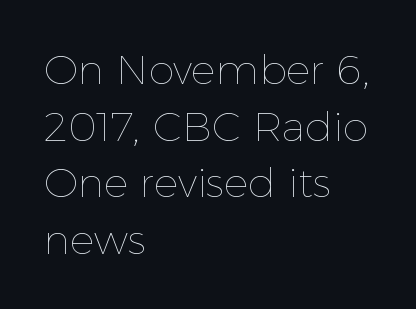
{"italic": "no", "bold": "no", "weight": "thin", "width": "normal", "x_height": "medium", "monospaced": "no", "underline": "no", "align": "left", "line_spacing": "normal", "line_spacing_ratio": 1.38, "letter_spacing": "normal", "letter_spacing_em": 0.0, "glyph_px": 41}
